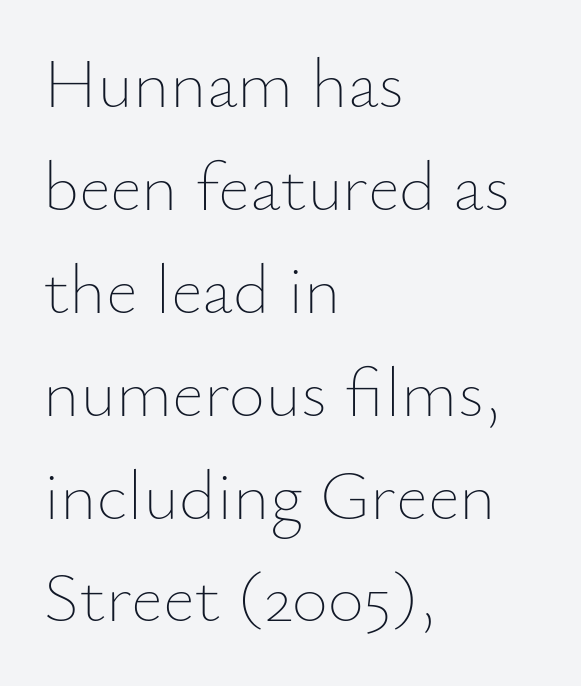
Students, observe: this is what conventionally led text looks like. The passage is arranged the way most books set body copy — flush left. Summary of weight: not heavy and not bold. You could not count columns in this text — the font is proportionally spaced. The space directly below the letters is spotless.
